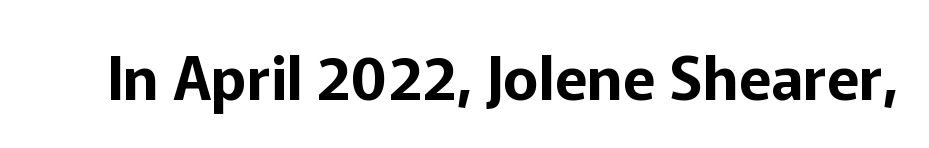
{"serif": "no", "italic": "no", "width": "normal", "stroke_contrast": "low", "x_height": "medium", "monospaced": "no", "underline": "no", "letter_spacing": "normal", "letter_spacing_em": 0.0, "glyph_px": 60}
